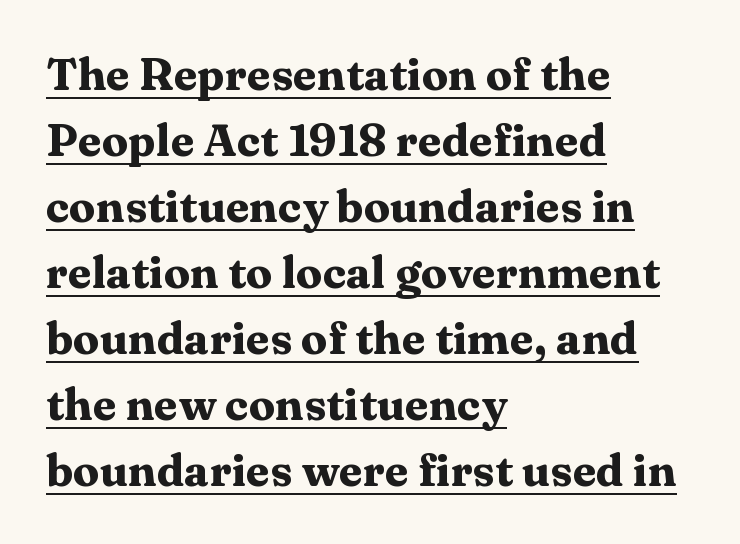
{"serif": "yes", "italic": "no", "bold": "yes", "weight": "heavy", "width": "wide", "stroke_contrast": "medium", "x_height": "medium", "monospaced": "no", "underline": "yes", "align": "left", "line_spacing": "normal", "line_spacing_ratio": 1.5, "letter_spacing": "normal", "letter_spacing_em": 0.0, "glyph_px": 44}
